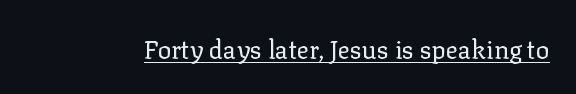
The letterforms sit at book weight or below. Posture: upright roman. Here the glyphs are tracked normally, forming tight word shapes. The words here are underlined.
